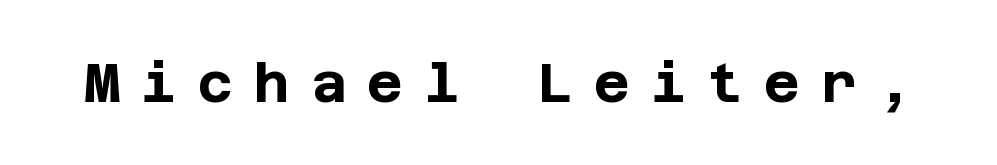
Serif or sans? Sans — the stroke terminals are bare. The type is letterspaced generously, with wide tracking. Each glyph is drawn with heavy, bold strokes. Type without underlining. Posture: upright roman.
